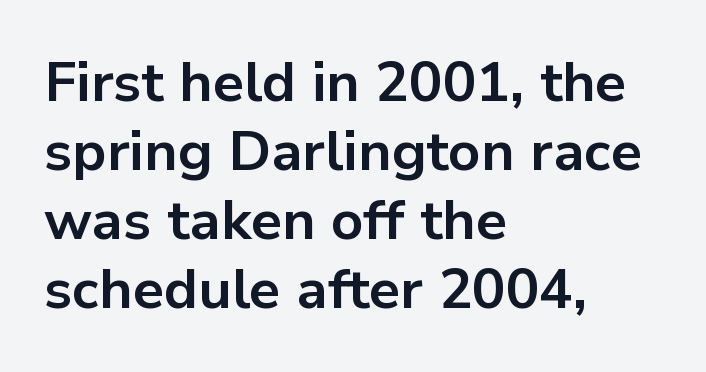
The image shows 56 px bold sans-serif type, upright; set left-aligned, line spacing 1.23x, normal letter spacing, not underlined; low stroke contrast and a medium x-height.
